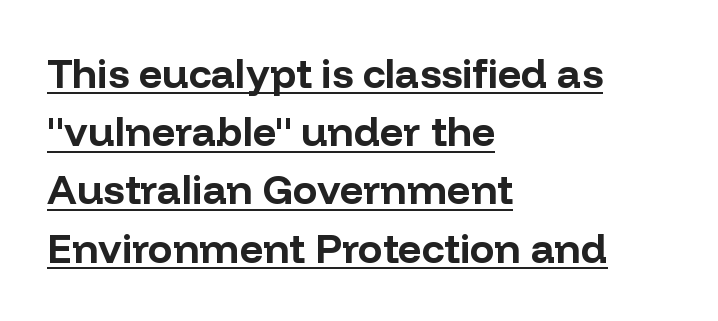
Note the varied advance widths — an 'i' is clearly narrower than an 'm'. Notice how the stems are strictly vertical — no italics here. I'd call this a sans setting — the letters go barefoot. Quick note: interline space is typical.
